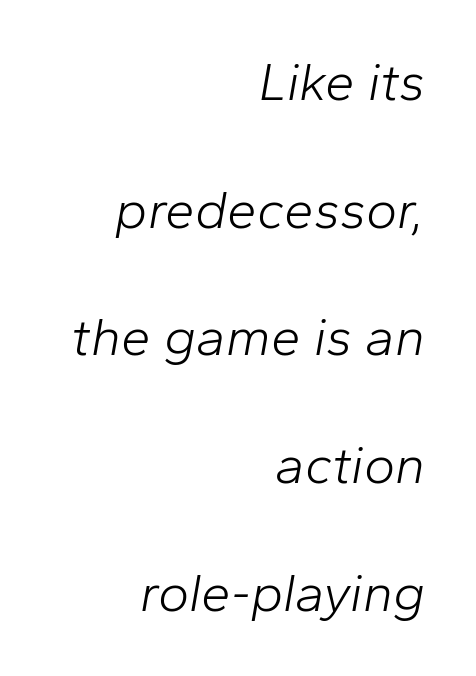
Q: Is the text bold? A: No.
Q: Is the text italic (slanted)? A: Yes, it leans right by about 10 degrees.
Q: Is the text underlined? A: No.
Q: How is the paragraph aligned? A: Right-aligned.
Q: Is the spacing between letters normal or unusually wide? A: Normal.
Q: Is the spacing between lines tight, normal or loose? A: Loose.
Q: Width (condensed, normal, or wide)? A: Normal.
Q: Stroke contrast? A: Low.
Q: x-height? A: Medium.
Q: Monospaced? A: No.
